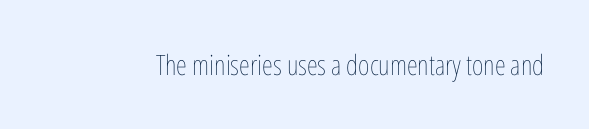
These lines were composed using upright roman letters. Weight: not bold — regular or lighter. Glyph-to-glyph distance matches everyday printed text. The face used here is proportionally spaced, like ordinary book or web type. A bare baseline throughout the passage.
